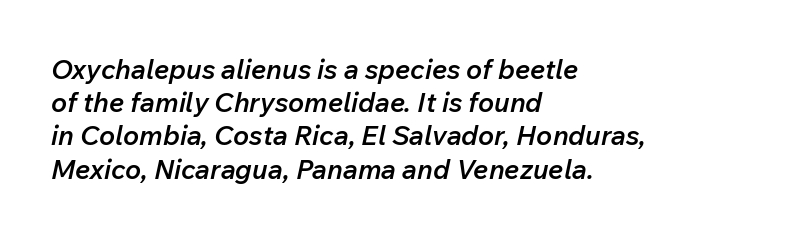
{"italic": "yes", "lean": "right", "slant_degrees": 12, "bold": "semi", "underline": "no", "align": "left", "line_spacing_ratio": 1.23, "letter_spacing": "normal", "letter_spacing_em": 0.0, "glyph_px": 27}
